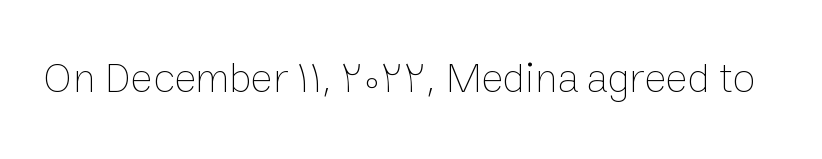
The image shows 42 px thin type, upright; set normal letter spacing, not underlined; low stroke contrast and a medium x-height.
